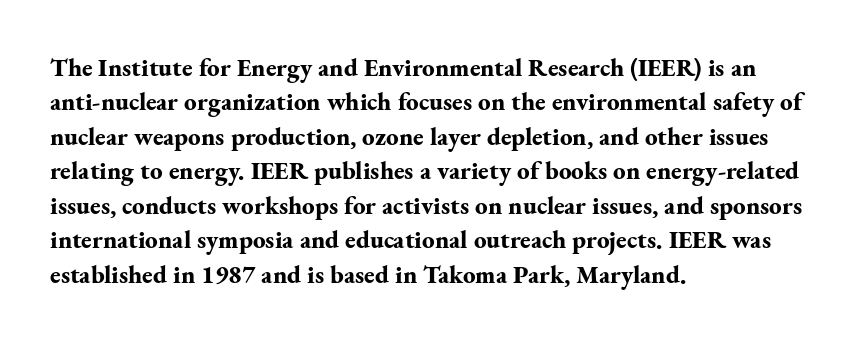
The image shows 25 px bold type, upright; set left-aligned, normal line spacing (1.38x), normal letter spacing, not underlined.
